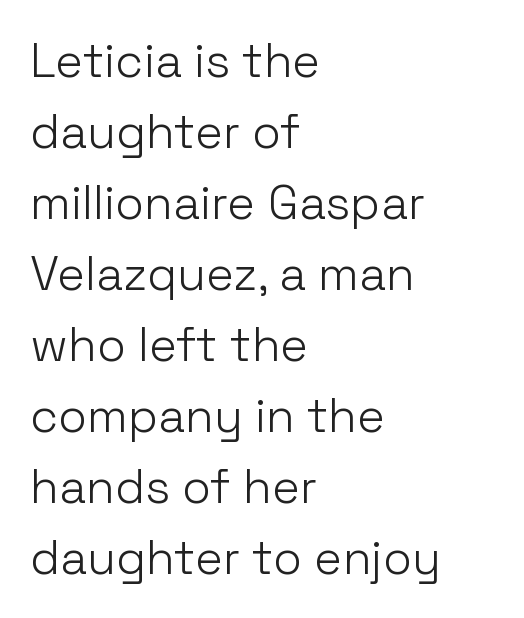
{"serif": "no", "italic": "no", "bold": "no", "weight": "light", "width": "normal", "stroke_contrast": "low", "x_height": "medium", "monospaced": "no", "underline": "no", "align": "left", "line_spacing": "normal", "line_spacing_ratio": 1.51, "letter_spacing": "normal", "letter_spacing_em": 0.0, "glyph_px": 47}
